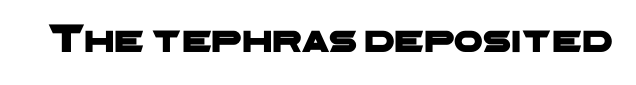
Q: Is the typeface a serif or a sans-serif typeface? A: Sans-serif.
Q: Is the text underlined? A: No.
Q: Is the spacing between letters normal or unusually wide? A: Normal.
Q: Width (condensed, normal, or wide)? A: Wide.
Q: Stroke contrast? A: Low.
Q: x-height? A: Medium.
Q: Monospaced? A: No.
